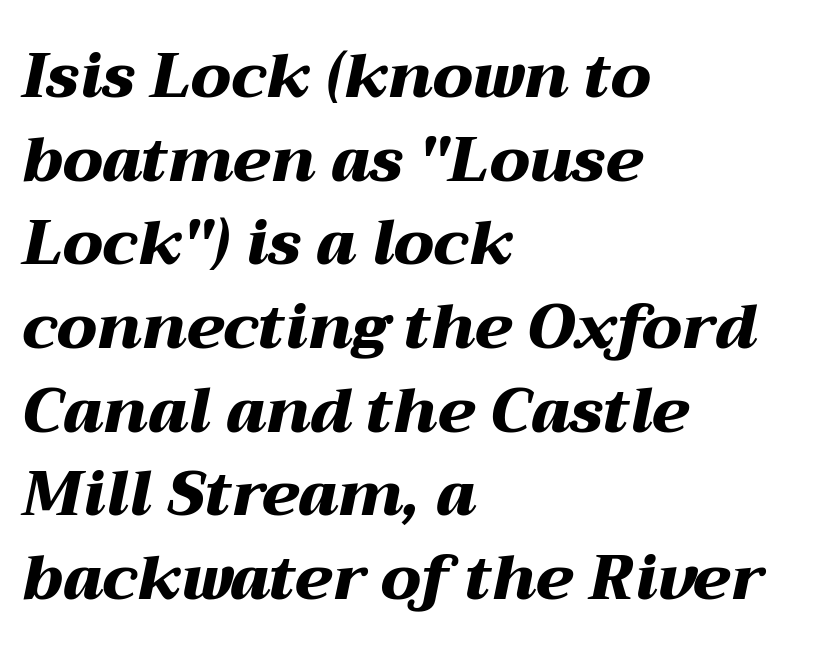
The image shows 62 px heavy, wide type, italic (leaning right); set left-aligned, normal line spacing (1.35x), normal letter spacing, not underlined; medium stroke contrast and a medium x-height.
